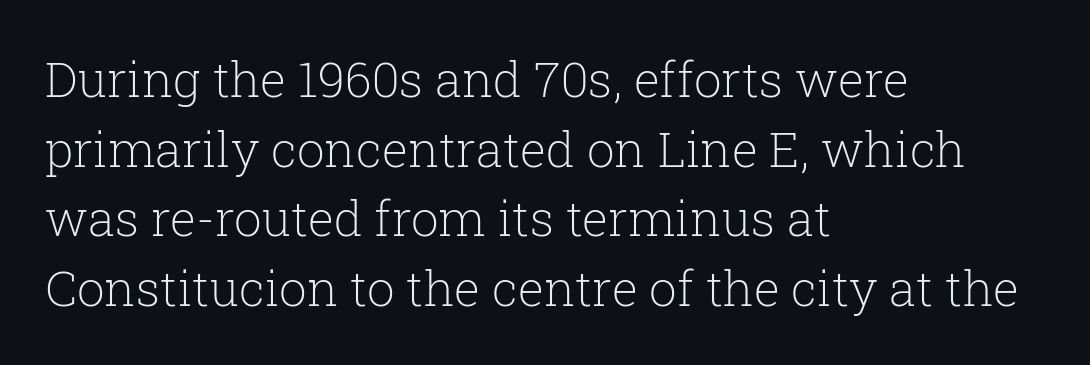
{"serif": "yes", "italic": "no", "bold": "no", "weight": "light", "width": "normal", "stroke_contrast": "low", "x_height": "medium", "monospaced": "no", "underline": "no", "align": "left", "line_spacing": "normal", "line_spacing_ratio": 1.42, "letter_spacing": "normal", "letter_spacing_em": 0.0, "glyph_px": 49}
